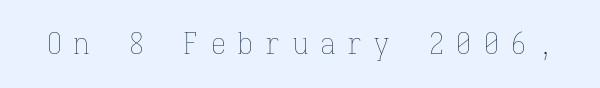
The image shows 30 px thin, condensed type, upright, monospaced; set unusually wide letter spacing (+0.41 em), not underlined; low stroke contrast and a medium x-height.
